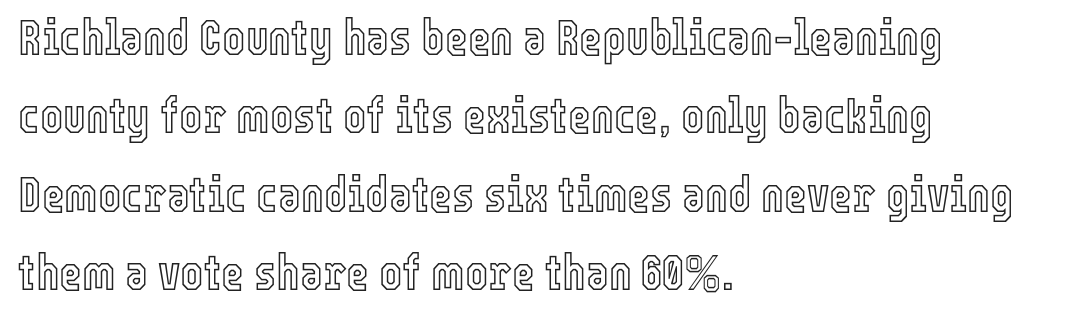
The image shows 49 px condensed type, upright; set left-aligned, normal line spacing (1.6x), normal letter spacing, not underlined; a medium x-height.
